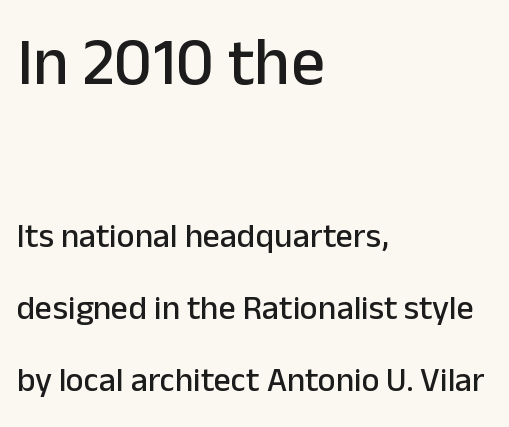
Q: Is the text italic (slanted)? A: No, it is upright.
Q: Is the typeface a serif or a sans-serif typeface? A: Sans-serif.
Q: Is the text underlined? A: No.
Q: How is the paragraph aligned? A: Left-aligned.
Q: Is the spacing between letters normal or unusually wide? A: Normal.
Q: Is the spacing between lines tight, normal or loose? A: Loose.
Q: Which block of text is set in a larger size, the first (top) or the second (bottom)? A: The first (top) one.
Q: Width (condensed, normal, or wide)? A: Normal.
Q: Stroke contrast? A: Low.
Q: x-height? A: Medium.
Q: Monospaced? A: No.
